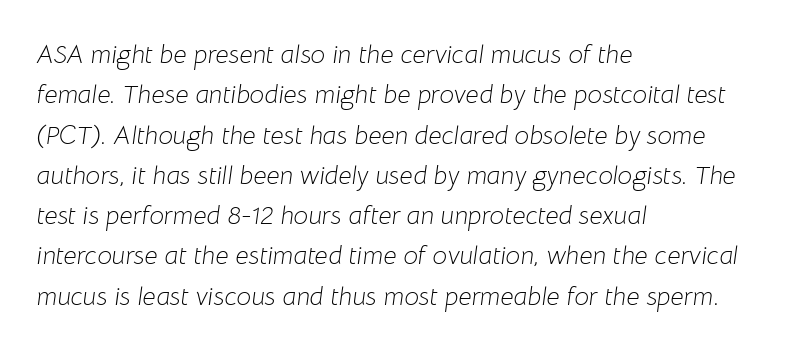
The face used here is rendered with its standard letterfit. The lines are quadded left. Descenders are the only things crossing below the line. Vertical spacing — default. Would a proofreader flag this as italicized? Yes. Each stroke keeps to a modest, everyday thickness or less.
